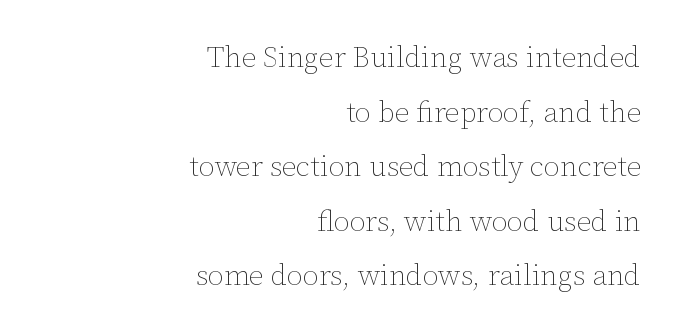
Q: Is the text bold? A: No.
Q: Is the text italic (slanted)? A: No, it is upright.
Q: Is the text underlined? A: No.
Q: How is the paragraph aligned? A: Right-aligned.
Q: Is the spacing between letters normal or unusually wide? A: Normal.
Q: Width (condensed, normal, or wide)? A: Normal.
Q: Stroke contrast? A: Low.
Q: x-height? A: Medium.
Q: Monospaced? A: No.
